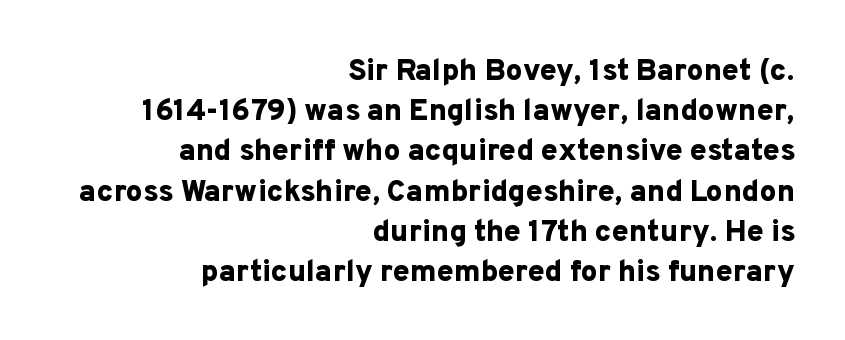
Ordinary non-slanted type is in use. In terms of weight, the rendering is a true, heavy bold. Looks like regular typesetting: each glyph gets only the width it needs. Honestly, there is no underline to notice here at all. Alignment: flush right. Baseline-to-baseline distance is the conventional proportion of letter height.
